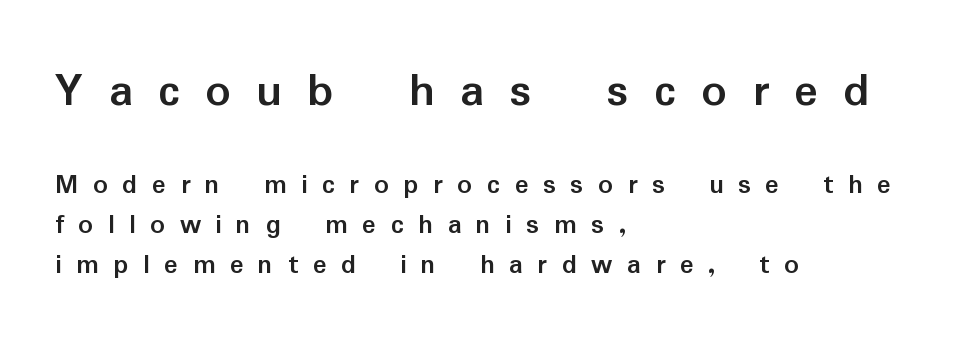
{"serif": "no", "italic": "no", "bold": "yes", "weight": "semibold", "width": "normal", "stroke_contrast": "low", "x_height": "medium", "monospaced": "no", "underline": "no", "align": "left", "line_spacing": "normal", "line_spacing_ratio": 1.38, "letter_spacing": "wide", "letter_spacing_em": 0.5, "larger_block": "first", "size_ratio": 1.72, "glyph_px": 50}
